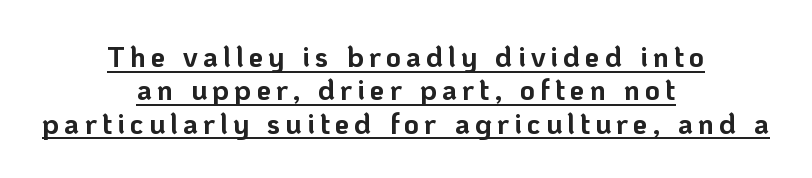
Which margin do the lines hug? Neither — every line sits in the middle. The font is running at its bold setting. The letters stand upright; this is a roman face. A baseline rule has been typeset under these characters. Varying glyph widths throughout — classic text-font behaviour.
